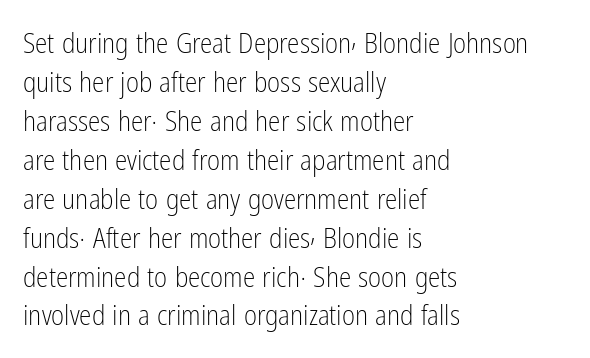
Q: Is the text bold? A: No.
Q: Is the text italic (slanted)? A: No, it is upright.
Q: Is the typeface a serif or a sans-serif typeface? A: Sans-serif.
Q: Is the text underlined? A: No.
Q: How is the paragraph aligned? A: Left-aligned.
Q: Is the spacing between letters normal or unusually wide? A: Normal.
Q: Is the spacing between lines tight, normal or loose? A: Normal.
Q: Width (condensed, normal, or wide)? A: Condensed.
Q: Stroke contrast? A: Low.
Q: x-height? A: Medium.
Q: Monospaced? A: No.
